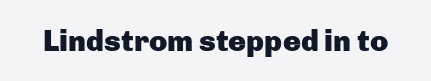
The image shows 30 px heavy sans-serif type, upright; set normal letter spacing, not underlined; low stroke contrast and a medium x-height.
